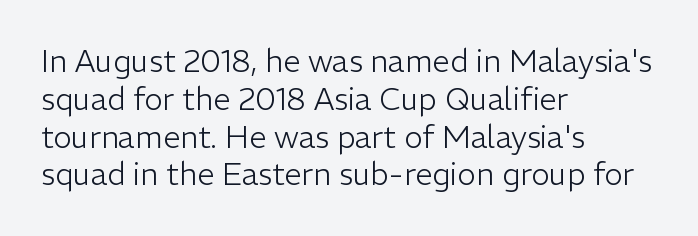
Q: Is the text bold? A: No.
Q: Is the text italic (slanted)? A: No, it is upright.
Q: Is the typeface a serif or a sans-serif typeface? A: Sans-serif.
Q: Is the text underlined? A: No.
Q: How is the paragraph aligned? A: Left-aligned.
Q: Is the spacing between letters normal or unusually wide? A: Normal.
Q: Width (condensed, normal, or wide)? A: Normal.
Q: Stroke contrast? A: Low.
Q: x-height? A: Medium.
Q: Monospaced? A: No.
